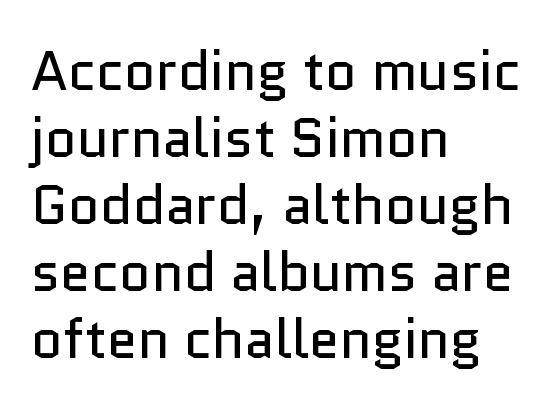
The image shows 55 px regular-weight sans-serif type, upright; set left-aligned, line spacing 1.22x, normal letter spacing, not underlined; low stroke contrast and a medium x-height.
